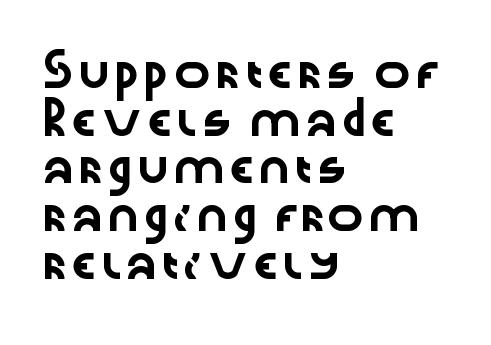
Unlike a traditional serif, this face leaves its strokes unadorned. If you drew a ruler down the left edge, every line would touch it. This sample has the flowing, uneven cadence of proportional lettering. The zone under the glyphs is completely vacant. Is there much room between lines? A standard amount, neither cramped nor airy.
